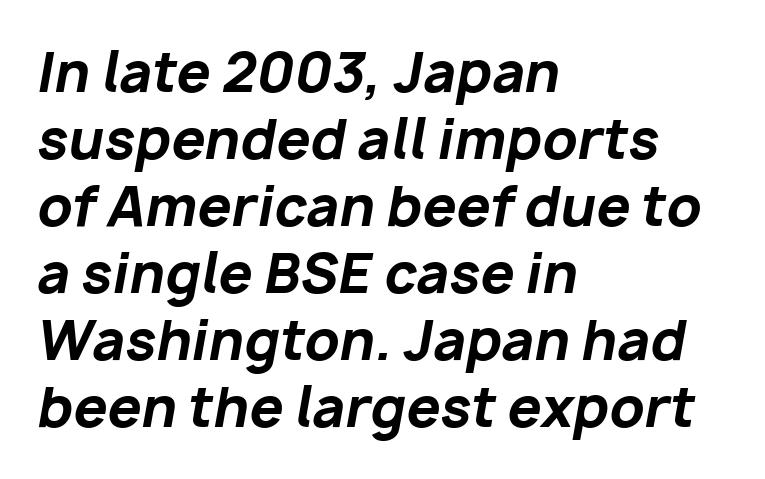
These lines keep a tight, regular rhythm from letter to letter. Letters rest on an invisible, unmarked baseline. Casual observation: everything's shoved over to the left. Notice how the stems are inclined rather than vertical — that's the hallmark of italics. On the weight axis this lands at bold, roughly 700. Spacing verdict: proportional, widths tailored to each character.
